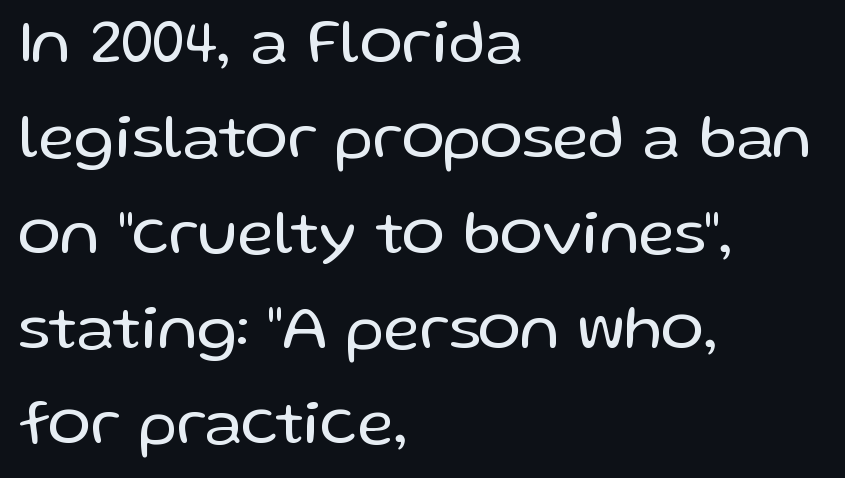
Q: Is the text bold? A: No.
Q: Is the text italic (slanted)? A: No, it is upright.
Q: Is the typeface a serif or a sans-serif typeface? A: Sans-serif.
Q: Is the text underlined? A: No.
Q: How is the paragraph aligned? A: Left-aligned.
Q: Is the spacing between letters normal or unusually wide? A: Normal.
Q: Is the spacing between lines tight, normal or loose? A: Normal.
Q: Width (condensed, normal, or wide)? A: Normal.
Q: Stroke contrast? A: Low.
Q: x-height? A: Medium.
Q: Monospaced? A: No.
